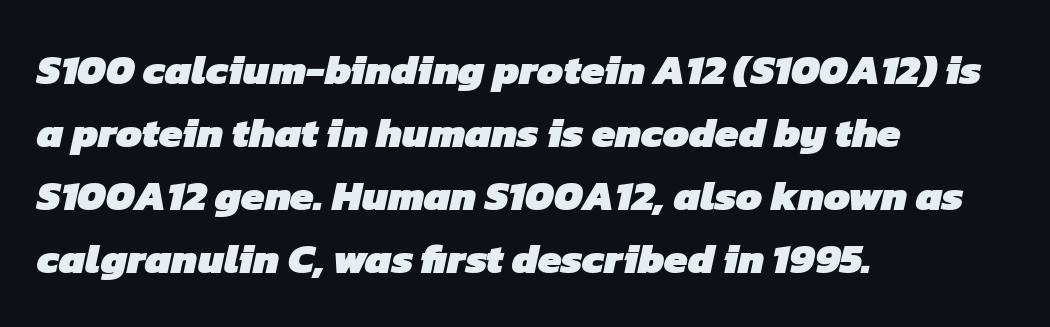
{"serif": "no", "bold": "yes", "weight": "heavy", "width": "normal", "stroke_contrast": "low", "x_height": "medium", "monospaced": "no", "underline": "no", "align": "left", "line_spacing": "normal", "line_spacing_ratio": 1.5, "letter_spacing": "normal", "letter_spacing_em": 0.0, "glyph_px": 42}
